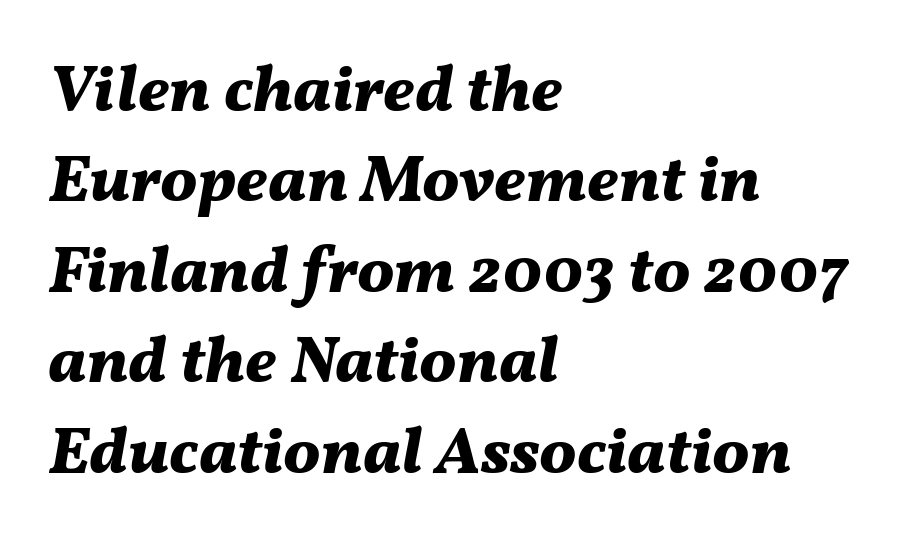
{"italic": "yes", "lean": "right", "slant_degrees": 11, "bold": "yes", "weight": "bold", "width": "normal", "stroke_contrast": "medium", "x_height": "medium", "monospaced": "no", "underline": "no", "align": "left", "line_spacing": "normal", "line_spacing_ratio": 1.37, "letter_spacing": "normal", "letter_spacing_em": 0.0, "glyph_px": 66}
